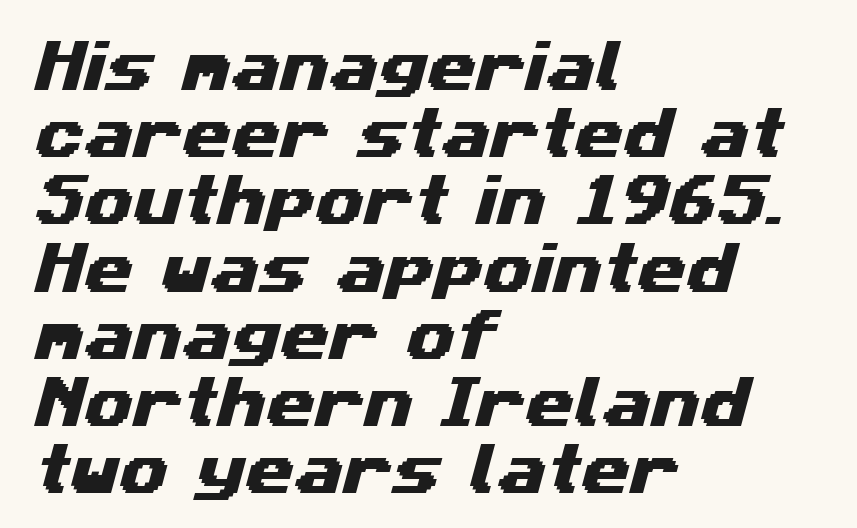
The image shows 56 px wide sans-serif type; set left-aligned, line spacing 1.2x, normal letter spacing, not underlined; medium stroke contrast and a medium x-height.
